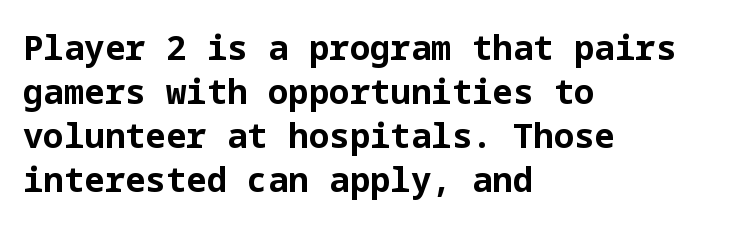
Nope, no serifs anywhere on these letters. The ragged edge is on the right, which tells us the setting is flush left. Posture: straight, roman, zero tilt. This is heavy type, rendered in bold. How are the letters spaced? Ordinarily, with no added tracking. Type without underlining.
